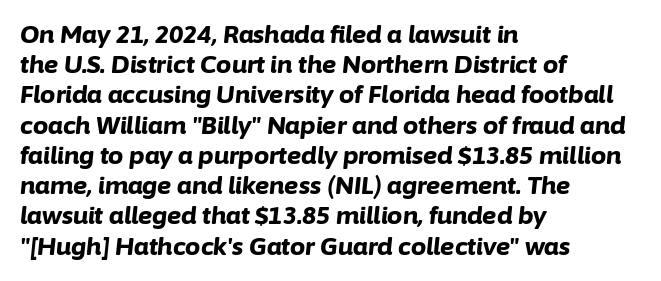
{"italic": "yes", "lean": "right", "slant_degrees": 6, "bold": "yes", "underline": "no", "align": "left", "line_spacing": "normal", "line_spacing_ratio": 1.26, "letter_spacing": "normal", "letter_spacing_em": 0.0, "glyph_px": 24}
